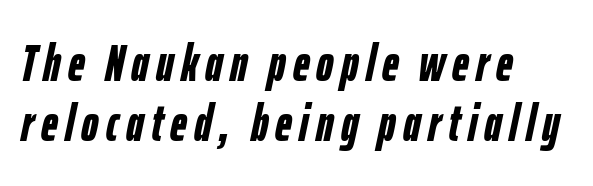
The image shows 52 px semibold, condensed type, italic (leaning right); set left-aligned, line spacing 1.16x, not underlined; low stroke contrast and a medium x-height.
